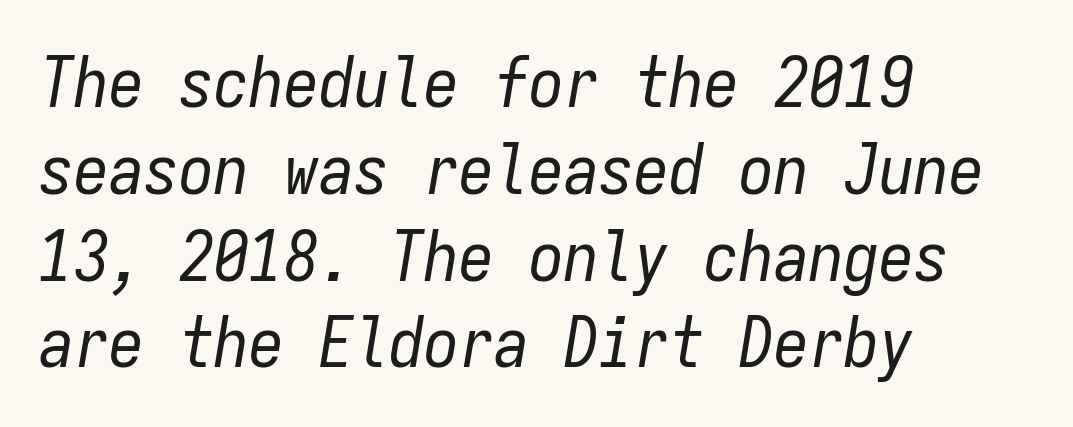
{"italic": "yes", "lean": "right", "slant_degrees": 9, "bold": "no", "weight": "regular", "width": "condensed", "stroke_contrast": "low", "x_height": "medium", "monospaced": "yes", "underline": "no", "align": "left", "line_spacing_ratio": 1.24, "letter_spacing": "normal", "letter_spacing_em": 0.0, "glyph_px": 70}
